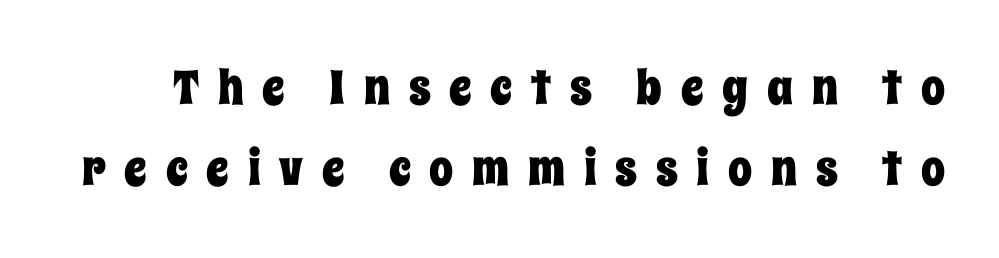
The image shows 48 px condensed type, upright; set normal line spacing (1.69x), unusually wide letter spacing (+0.39 em), not underlined; low stroke contrast and a large x-height.
